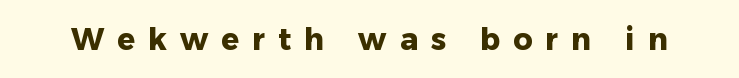
The image shows 30 px heavy sans-serif type, upright; set unusually wide letter spacing (+0.43 em), not underlined; low stroke contrast and a medium x-height.
